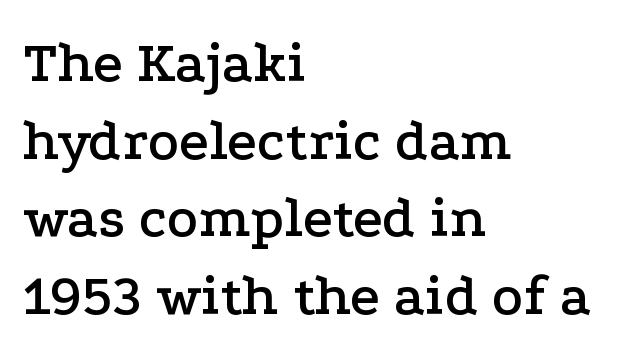
The image shows 58 px wide serif type, upright; set left-aligned, normal line spacing (1.34x), normal letter spacing, not underlined; low stroke contrast and a medium x-height.
